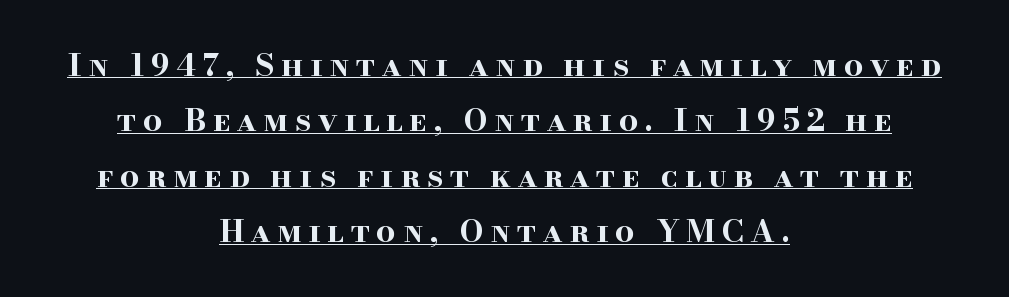
The image shows 31 px bold, wide serif type, upright; set centered, line spacing 1.79x, unusually wide letter spacing (+0.21 em), underlined; high stroke contrast and a small x-height.
